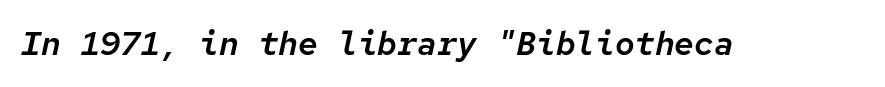
{"italic": "yes", "lean": "right", "slant_degrees": 12, "width": "normal", "stroke_contrast": "low", "x_height": "medium", "monospaced": "yes", "underline": "no", "letter_spacing": "normal", "letter_spacing_em": 0.0, "glyph_px": 33}
